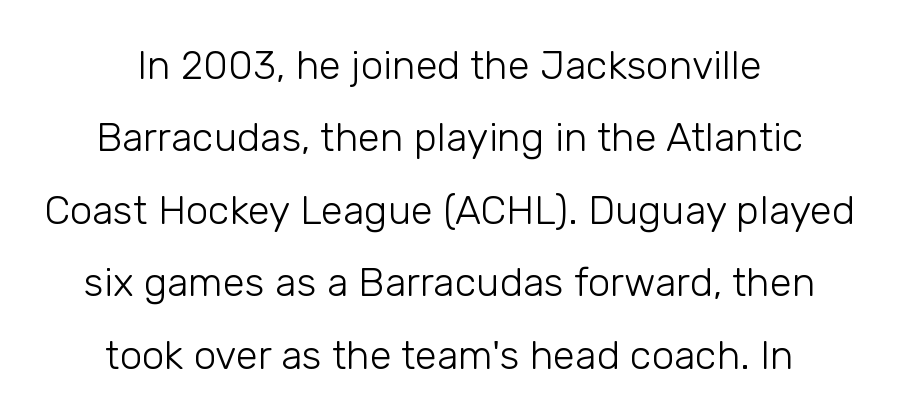
Stems and bowls with no extra thickness — not bold. The letters carry no serifs — their stems end cleanly without finishing strokes. Tracking value appears to be zero — textbook default spacing. This is roman type, the default non-slanted kind. No word sits above an underline. Spacing verdict: proportional, widths tailored to each character.
